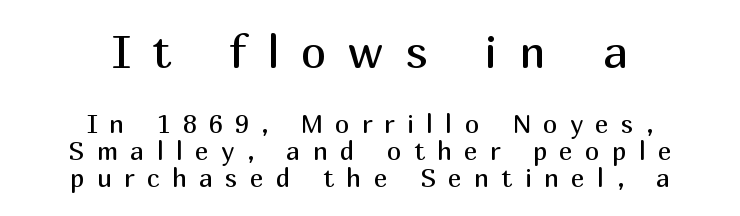
Scale decreases going downward across the two blocks. Italic? Not at all — the glyphs are vertical. The tracking jumps out immediately: characters are airy and widely separated. Do the characters align in a grid? No, the font is proportional.
